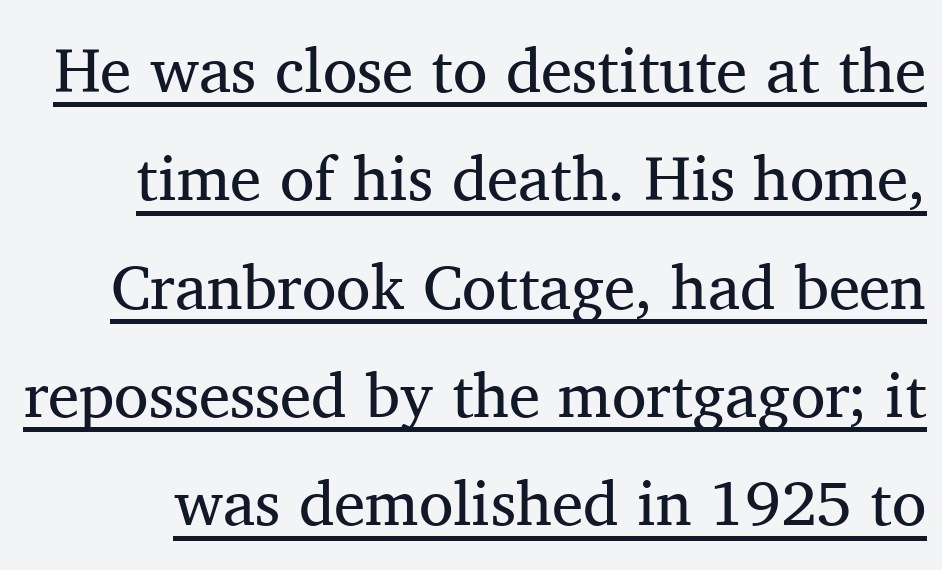
{"serif": "yes", "italic": "no", "bold": "no", "weight": "regular", "width": "normal", "stroke_contrast": "medium", "x_height": "medium", "monospaced": "no", "underline": "yes", "line_spacing_ratio": 1.72, "letter_spacing": "normal", "letter_spacing_em": 0.0, "glyph_px": 63}
